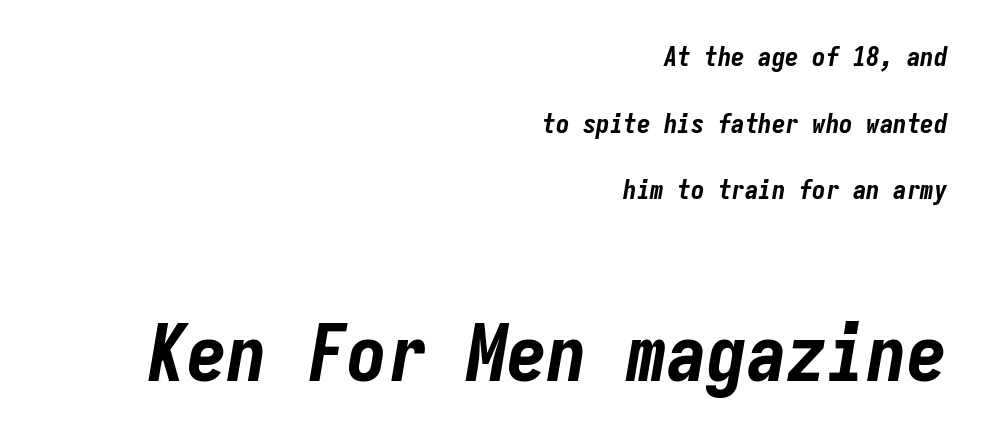
Q: Is the text bold? A: Yes.
Q: Is the text italic (slanted)? A: Yes, it leans right by about 9 degrees.
Q: Is the text underlined? A: No.
Q: How is the paragraph aligned? A: Right-aligned.
Q: Is the spacing between letters normal or unusually wide? A: Normal.
Q: Is the spacing between lines tight, normal or loose? A: Loose.
Q: Which block of text is set in a larger size, the first (top) or the second (bottom)? A: The second (bottom) one.
Q: Width (condensed, normal, or wide)? A: Condensed.
Q: Stroke contrast? A: Low.
Q: x-height? A: Medium.
Q: Monospaced? A: Yes.
